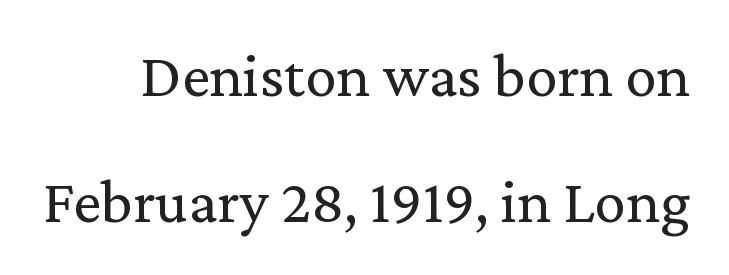
{"serif": "yes", "italic": "no", "bold": "no", "weight": "regular", "width": "normal", "stroke_contrast": "low", "x_height": "medium", "monospaced": "no", "underline": "no", "line_spacing": "loose", "line_spacing_ratio": 2.0, "letter_spacing": "normal", "letter_spacing_em": 0.0, "glyph_px": 63}
